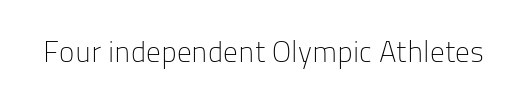
Type without underlining. Are there feet on the stems? There aren't — it's a sans. Spacing verdict: proportional, widths tailored to each character. The letterforms sit shoulder to shoulder at normal distance. The specimen reads as upright at a glance. The strokes carry an ordinary text weight at most.
